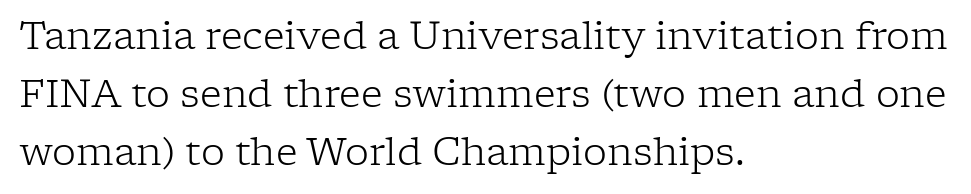
The image shows 38 px light serif type, upright; set left-aligned, normal line spacing (1.53x), normal letter spacing, not underlined; low stroke contrast and a medium x-height.
